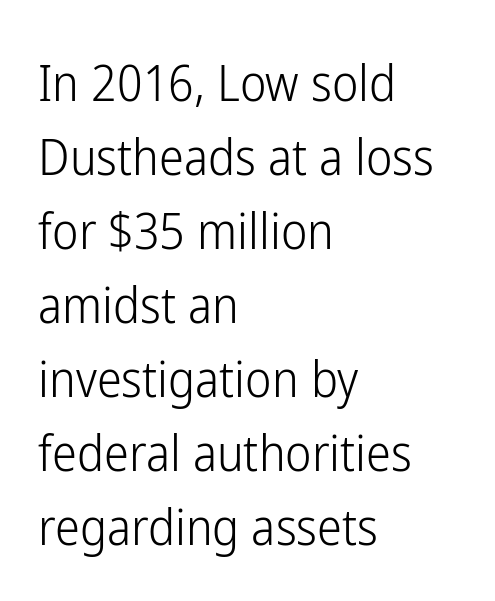
Q: Is the text bold? A: No.
Q: Is the text italic (slanted)? A: No, it is upright.
Q: Is the typeface a serif or a sans-serif typeface? A: Sans-serif.
Q: Is the text underlined? A: No.
Q: How is the paragraph aligned? A: Left-aligned.
Q: Is the spacing between letters normal or unusually wide? A: Normal.
Q: Is the spacing between lines tight, normal or loose? A: Normal.
Q: Width (condensed, normal, or wide)? A: Condensed.
Q: Stroke contrast? A: Low.
Q: x-height? A: Medium.
Q: Monospaced? A: No.
